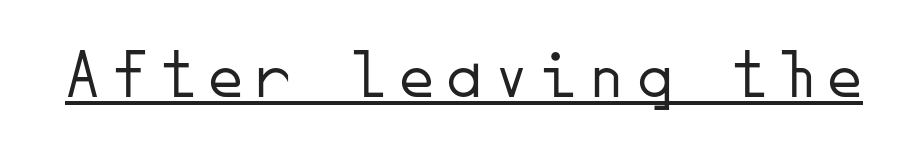
No extra ink here — the face is not bold. Notice how the stems are strictly vertical — no italics here. A typesetter would call this monospace, since all characters share one set width. Underlined type.
